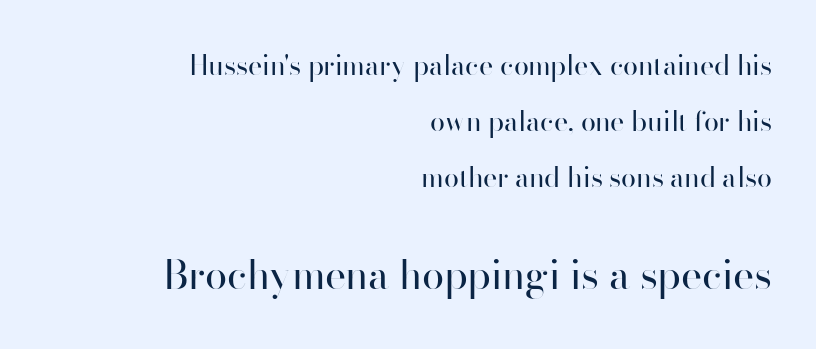
Students, observe: this is what heavily led, spacious text looks like. Stroke terminals: plain, sans-serif. No italicization has been applied; the sample stays upright. Descenders hang freely into open space. Size contrast runs from small at the top to large at the bottom.
